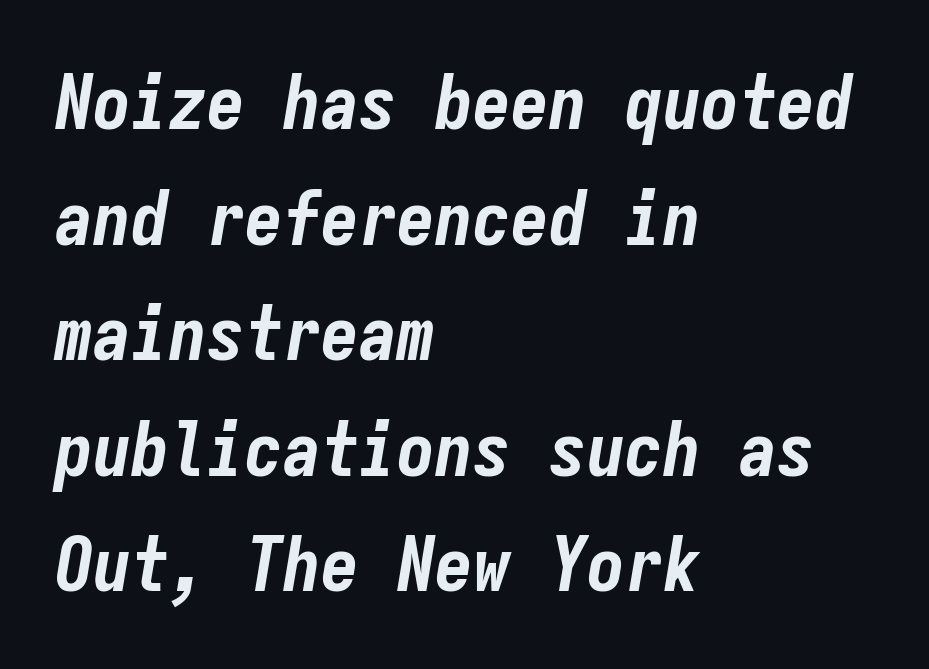
The paragraph has a hard left edge and a soft right edge. Strokes here are thick enough to call this a true bold. Is there much room between lines? A standard amount, neither cramped nor airy. Default kerning and tracking; the words read as compact shapes.
